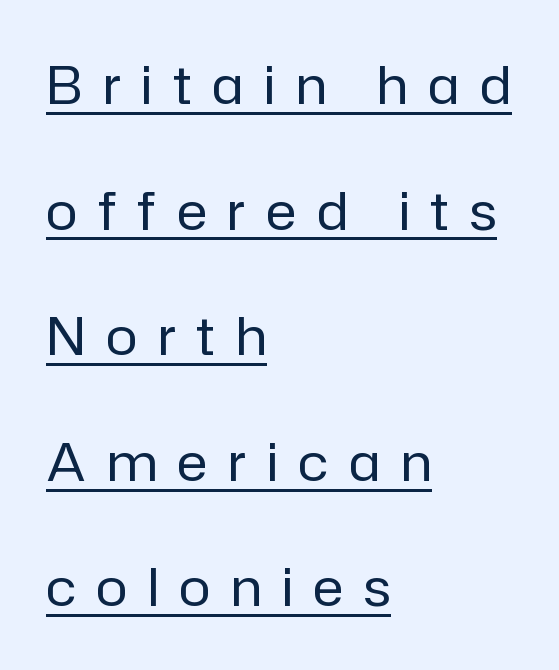
Notice how the stems are strictly vertical — no italics here. The sample's only ornament is a line tracing under the words. These lines are rendered in a variable-pitch font. This rendering employs a face without finishing strokes, i.e., a sans-serif.
